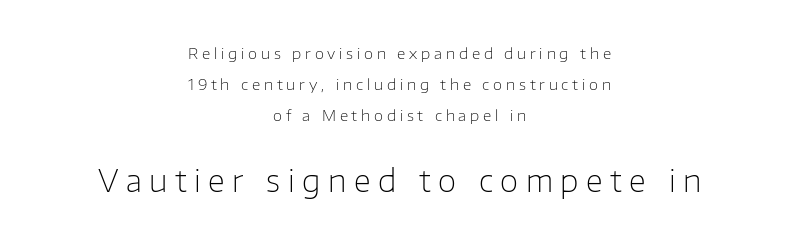
{"serif": "no", "italic": "no", "bold": "no", "weight": "light", "width": "normal", "stroke_contrast": "low", "x_height": "medium", "monospaced": "no", "underline": "no", "align": "center", "line_spacing": "loose", "line_spacing_ratio": 2.08, "letter_spacing": "wide", "letter_spacing_em": 0.25, "larger_block": "second", "size_ratio": 2.0, "glyph_px": 30}
